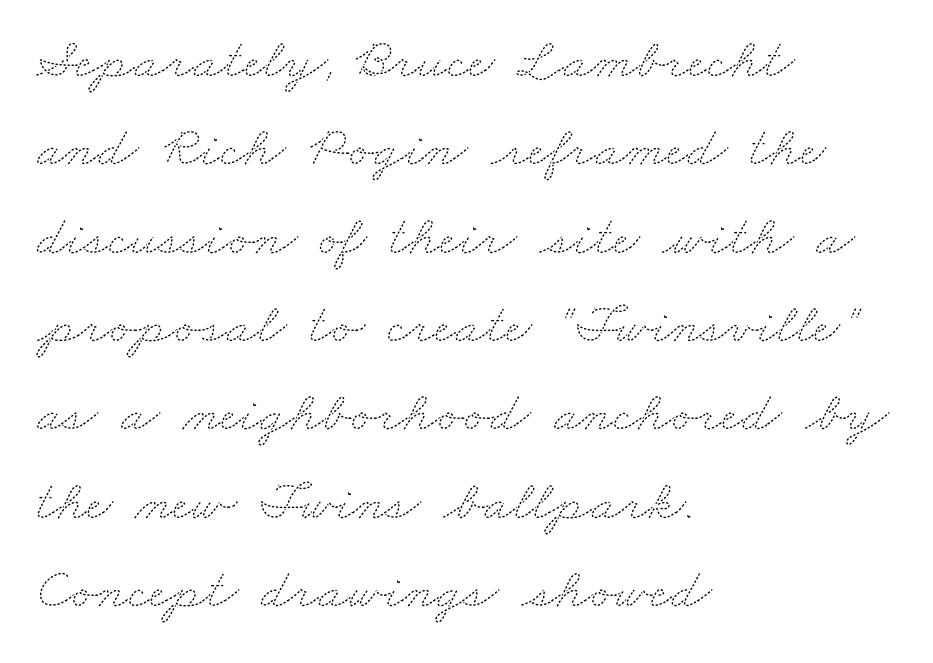
Regarding leading, the lines here are spaced in the standard way. Spacing verdict: proportional, widths tailored to each character. Teacher's note: observe the even left margin — that is flush-left alignment. The strokes carry an ordinary text weight at most. Words appear dense and cohesive because spacing is normal. The baseline area is clear.
